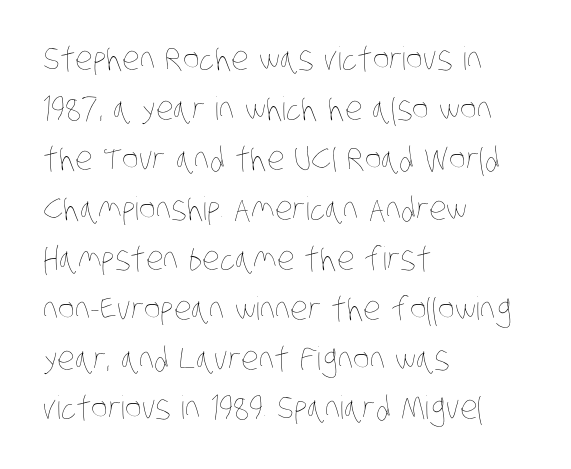
The image shows 32 px thin, condensed type; set left-aligned, normal line spacing (1.56x), normal letter spacing, not underlined; low stroke contrast and a large x-height.
